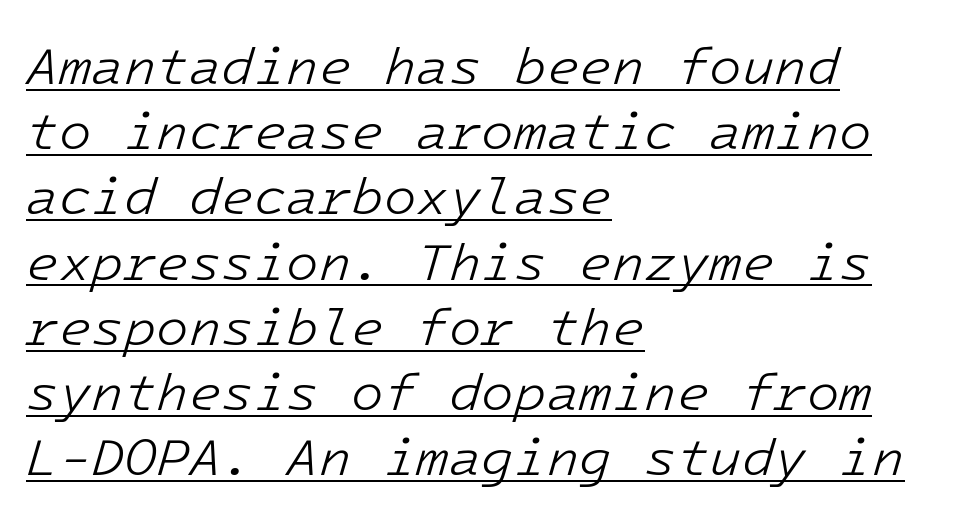
No extra tracking has been applied to these lines. The font is comparable to plain body text, perhaps lighter. The rendering anchors every line to the left-hand side. Is the type slanted? Yes — the strokes lean at a clear angle. These characters rest on top of a visible drawn line.
